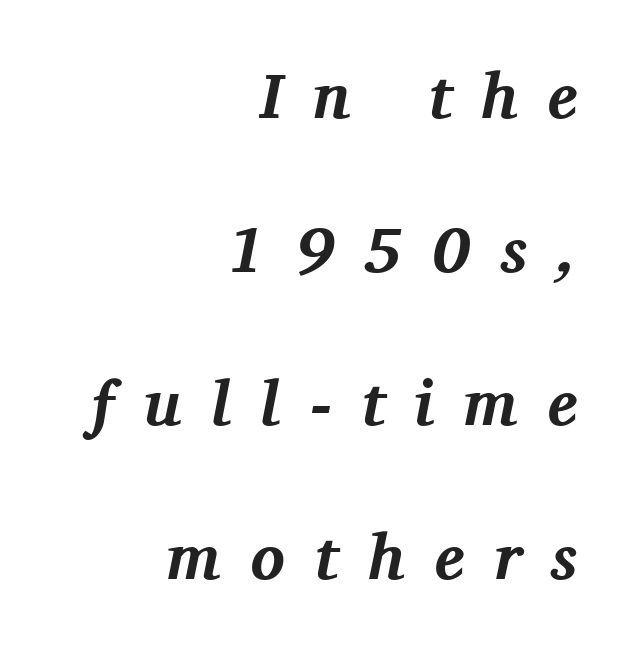
Q: Is the text bold? A: Yes.
Q: Is the text italic (slanted)? A: Yes, it leans right by about 11 degrees.
Q: Is the typeface a serif or a sans-serif typeface? A: Serif.
Q: Is the text underlined? A: No.
Q: How is the paragraph aligned? A: Right-aligned.
Q: Is the spacing between letters normal or unusually wide? A: Unusually wide.
Q: Is the spacing between lines tight, normal or loose? A: Loose.
Q: Width (condensed, normal, or wide)? A: Normal.
Q: Stroke contrast? A: Medium.
Q: x-height? A: Medium.
Q: Monospaced? A: No.
